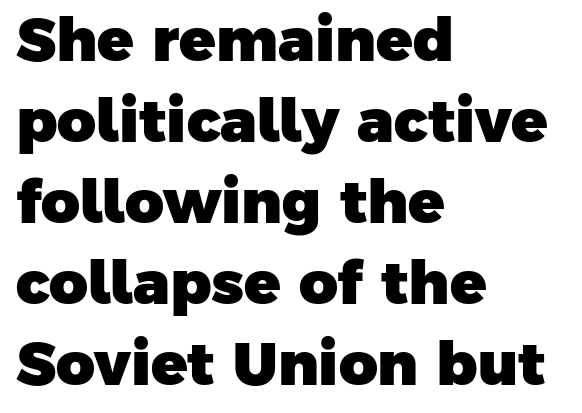
Q: Is the text bold? A: Yes.
Q: Is the typeface a serif or a sans-serif typeface? A: Sans-serif.
Q: Is the text underlined? A: No.
Q: How is the paragraph aligned? A: Left-aligned.
Q: Is the spacing between letters normal or unusually wide? A: Normal.
Q: Is the spacing between lines tight, normal or loose? A: Normal.
Q: Width (condensed, normal, or wide)? A: Normal.
Q: Stroke contrast? A: Low.
Q: x-height? A: Medium.
Q: Monospaced? A: No.
